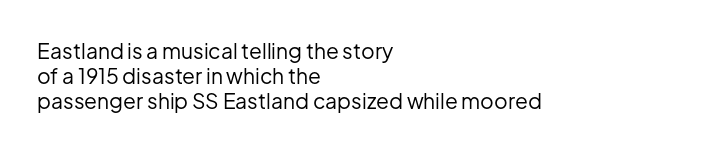
Q: Is the text bold? A: No.
Q: Is the text italic (slanted)? A: No, it is upright.
Q: Is the text underlined? A: No.
Q: How is the paragraph aligned? A: Left-aligned.
Q: Is the spacing between letters normal or unusually wide? A: Normal.
